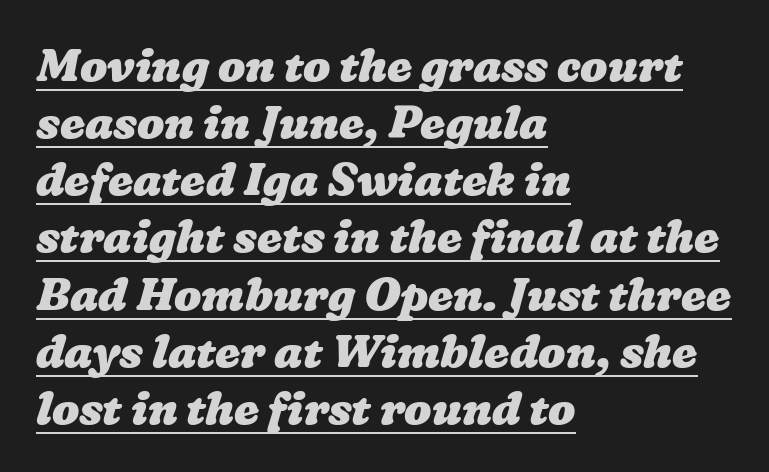
The image shows 45 px heavy, wide type; set left-aligned, normal line spacing (1.27x), normal letter spacing, underlined; low stroke contrast and a medium x-height.
